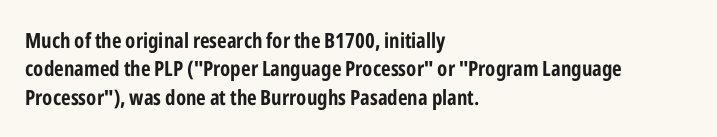
{"italic": "no", "bold": "yes", "underline": "no", "align": "left", "line_spacing": "normal", "line_spacing_ratio": 1.35, "letter_spacing": "normal", "letter_spacing_em": 0.0, "glyph_px": 21}
